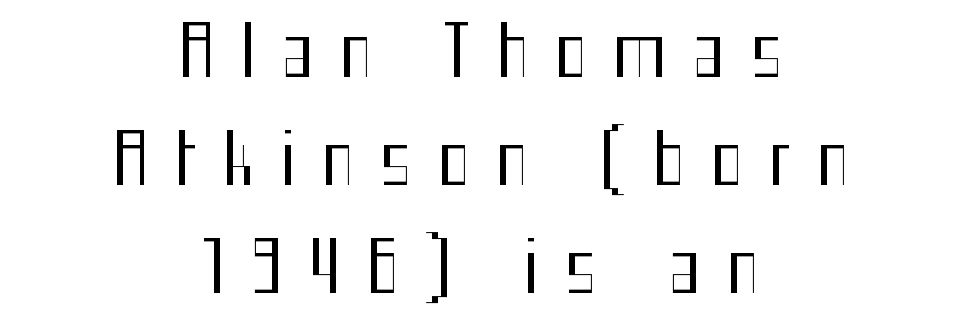
Spacing verdict: proportional, widths tailored to each character. The foot of each line stays bare and open. Glyph-to-glyph distance is far greater than everyday printed text. In terms of leading, this rendering sits right in the middle. Weight: in the light-to-regular range. Italic? Not at all — the glyphs are vertical.
